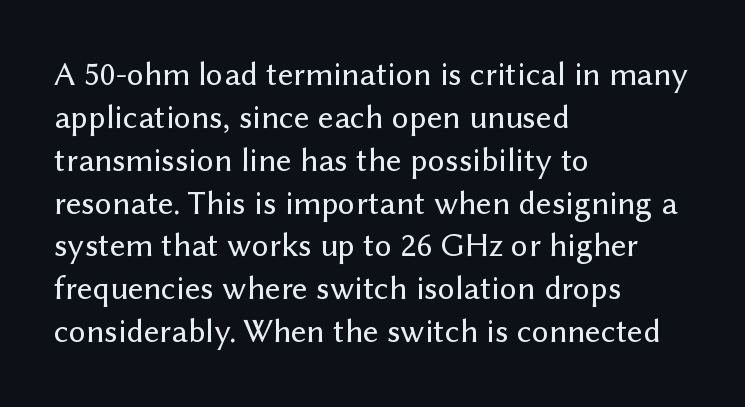
{"serif": "no", "italic": "no", "width": "normal", "stroke_contrast": "low", "x_height": "medium", "monospaced": "no", "underline": "no", "align": "left", "line_spacing": "normal", "line_spacing_ratio": 1.26, "letter_spacing": "normal", "letter_spacing_em": 0.0, "glyph_px": 34}
